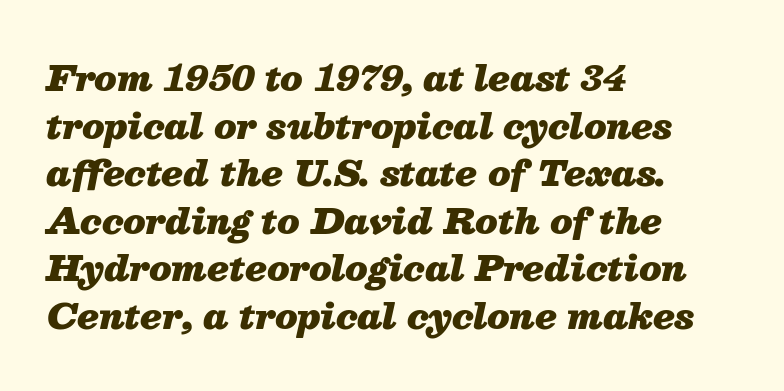
Q: Is the text bold? A: Yes.
Q: Is the text italic (slanted)? A: Yes, it leans right by about 13 degrees.
Q: Is the text underlined? A: No.
Q: How is the paragraph aligned? A: Left-aligned.
Q: Is the spacing between letters normal or unusually wide? A: Normal.
Q: Is the spacing between lines tight, normal or loose? A: Normal.
Q: Width (condensed, normal, or wide)? A: Normal.
Q: Stroke contrast? A: Medium.
Q: x-height? A: Medium.
Q: Monospaced? A: No.
